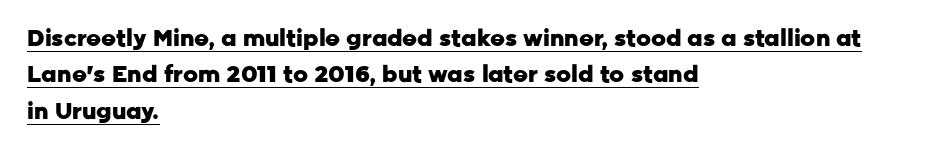
The image shows 23 px bold type, upright; set left-aligned, normal line spacing (1.58x), normal letter spacing, underlined.
